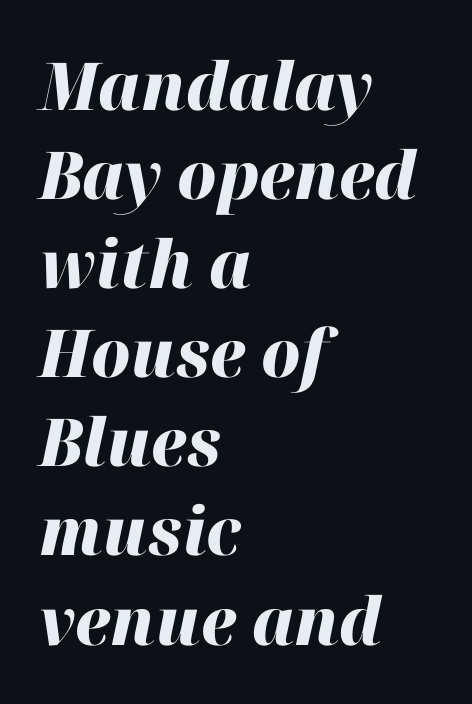
Q: Is the text bold? A: Yes.
Q: Is the text italic (slanted)? A: Yes, it leans right by about 12 degrees.
Q: Is the text underlined? A: No.
Q: How is the paragraph aligned? A: Left-aligned.
Q: Is the spacing between letters normal or unusually wide? A: Normal.
Q: Is the spacing between lines tight, normal or loose? A: Normal.
Q: Width (condensed, normal, or wide)? A: Normal.
Q: Stroke contrast? A: High.
Q: x-height? A: Medium.
Q: Monospaced? A: No.
